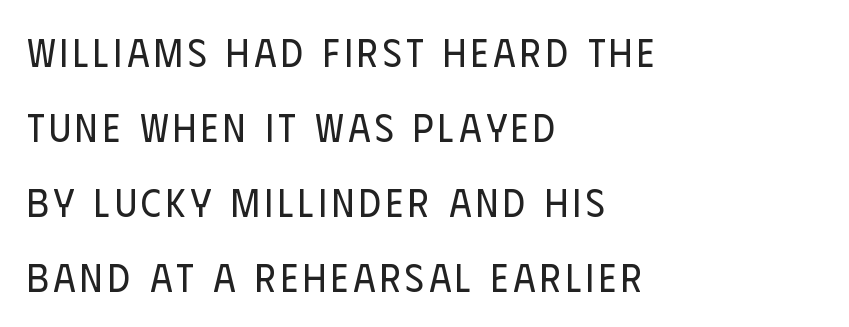
The image shows 39 px regular-weight, condensed sans-serif type, upright; set left-aligned, loose line spacing (1.92x), not underlined; low stroke contrast and a large x-height.
